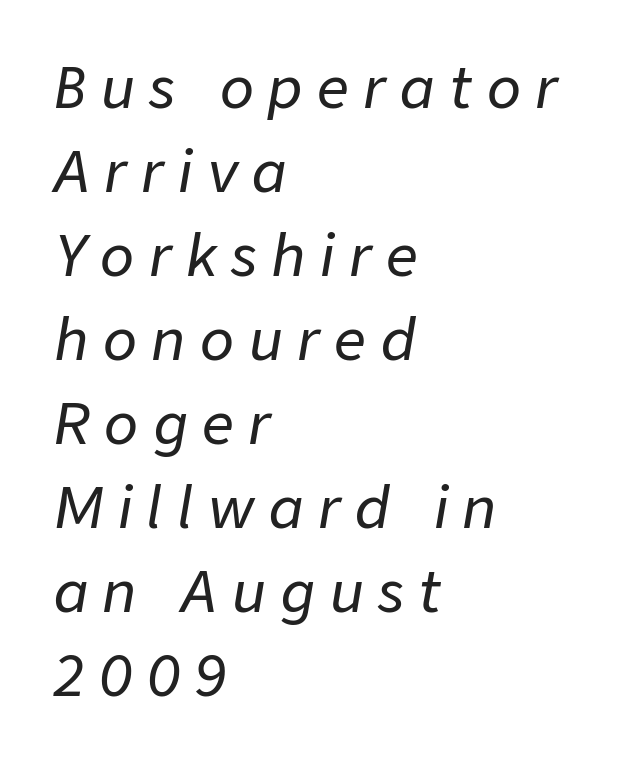
The image shows 56 px text type, italic (leaning right); set left-aligned, normal line spacing (1.5x), unusually wide letter spacing (+0.26 em), not underlined; low stroke contrast and a medium x-height.
